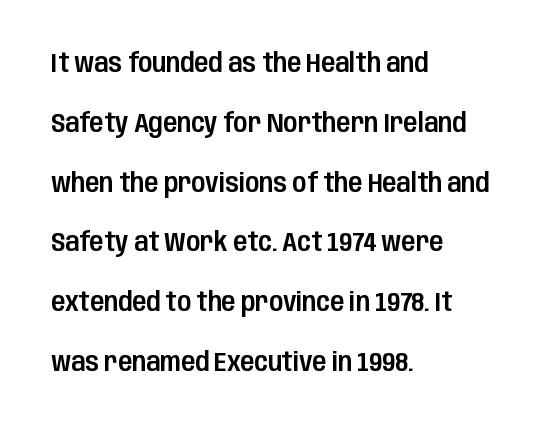
{"italic": "no", "underline": "no", "align": "left", "line_spacing": "loose", "line_spacing_ratio": 2.3, "letter_spacing": "normal", "letter_spacing_em": 0.0, "glyph_px": 26}
